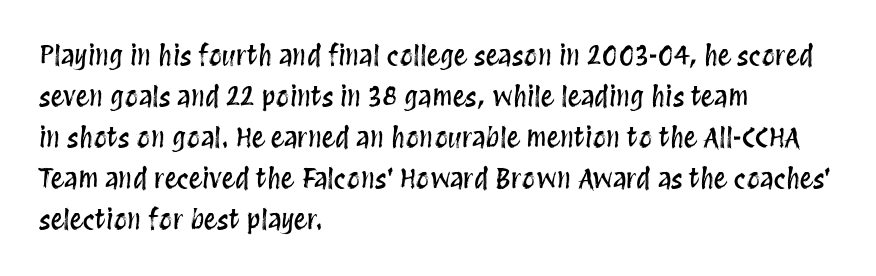
The image shows 27 px text type, upright; set left-aligned, normal line spacing (1.52x), normal letter spacing, not underlined.
